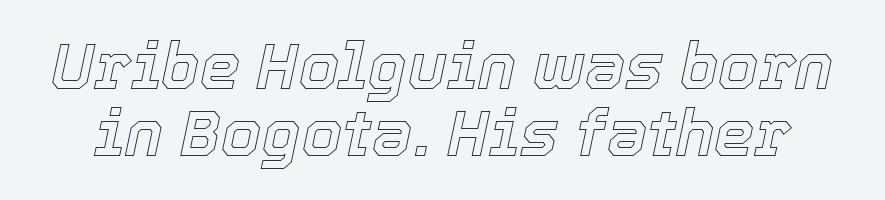
This rendering features lettering with no underline. The letters advance in unequal steps, a hallmark of proportional type. Letter spacing: default. Reading down the column, the eye jumps only a short way to each next line. It's the slanting kind of type.
